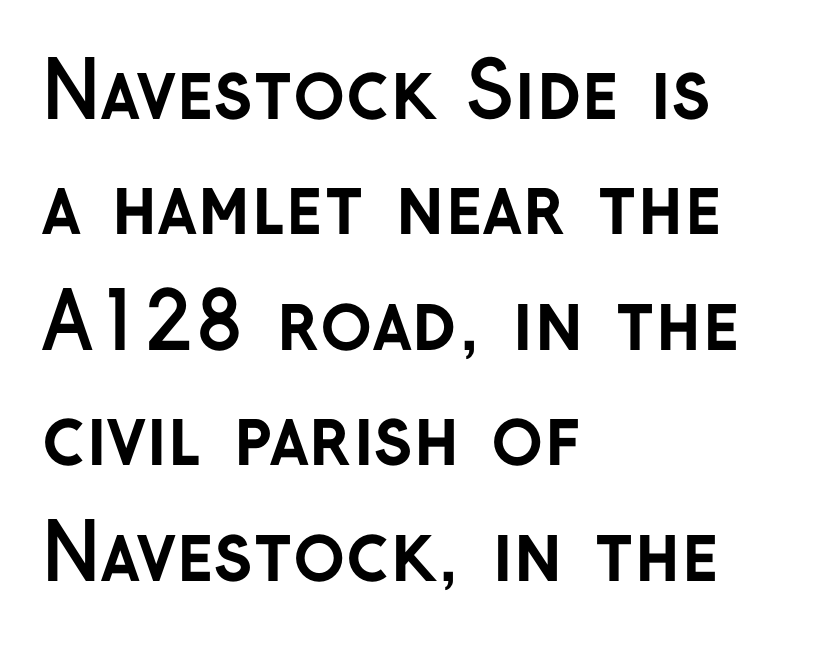
Q: Is the text bold? A: Yes.
Q: Is the text italic (slanted)? A: No, it is upright.
Q: Is the typeface a serif or a sans-serif typeface? A: Sans-serif.
Q: Is the text underlined? A: No.
Q: How is the paragraph aligned? A: Left-aligned.
Q: Is the spacing between letters normal or unusually wide? A: Normal.
Q: Is the spacing between lines tight, normal or loose? A: Normal.
Q: Width (condensed, normal, or wide)? A: Normal.
Q: Stroke contrast? A: Low.
Q: x-height? A: Medium.
Q: Monospaced? A: No.
